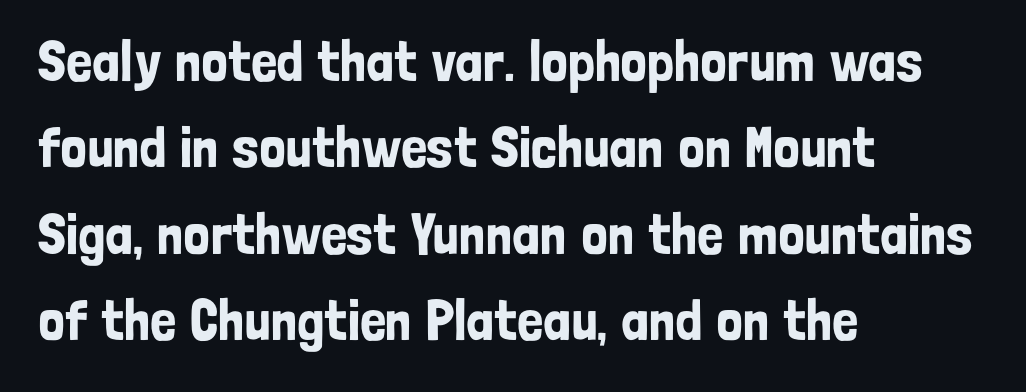
Q: Is the text italic (slanted)? A: No, it is upright.
Q: Is the typeface a serif or a sans-serif typeface? A: Sans-serif.
Q: Is the text underlined? A: No.
Q: How is the paragraph aligned? A: Left-aligned.
Q: Is the spacing between letters normal or unusually wide? A: Normal.
Q: Is the spacing between lines tight, normal or loose? A: Normal.
Q: Width (condensed, normal, or wide)? A: Condensed.
Q: Stroke contrast? A: Low.
Q: x-height? A: Medium.
Q: Monospaced? A: No.
